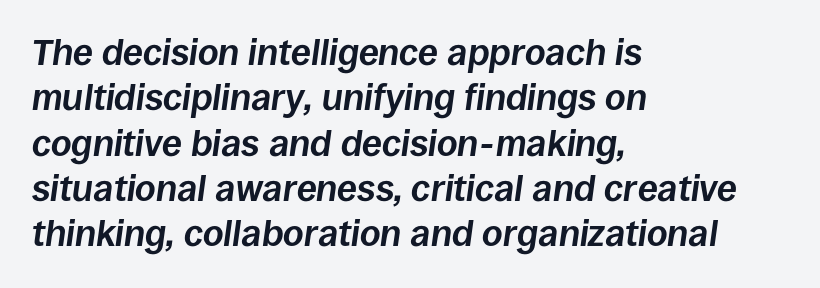
Q: Is the text bold? A: Yes.
Q: Is the text italic (slanted)? A: Yes, it leans right by about 8 degrees.
Q: Is the text underlined? A: No.
Q: How is the paragraph aligned? A: Left-aligned.
Q: Is the spacing between letters normal or unusually wide? A: Normal.
Q: Is the spacing between lines tight, normal or loose? A: Normal.
Q: Width (condensed, normal, or wide)? A: Normal.
Q: Stroke contrast? A: Low.
Q: x-height? A: Large.
Q: Monospaced? A: No.
